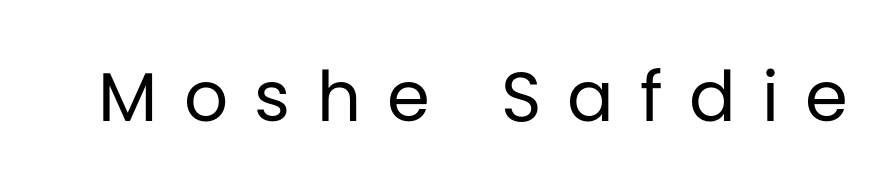
No chunkiness to these letters — they're not bold. You can tell from the bare stems that sans-serif type was used. Tracking value appears strongly positive — letters spread wide. Every stem runs plumb, perpendicular to the baseline. Character widths vary here, with narrow letters taking less room than wide ones.
